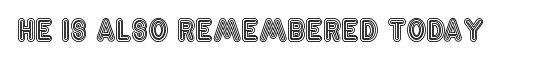
{"italic": "no", "width": "condensed", "x_height": "large", "monospaced": "no", "underline": "no", "letter_spacing": "normal", "letter_spacing_em": 0.0, "glyph_px": 28}
